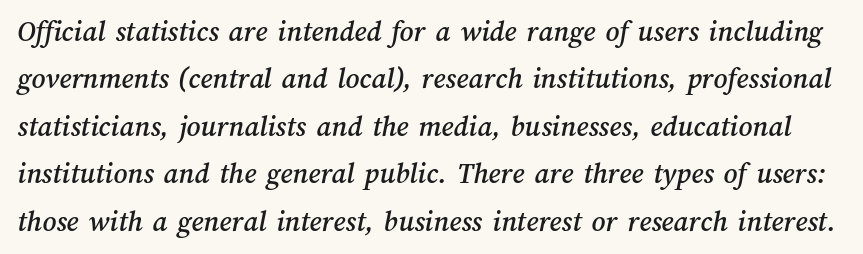
Q: Is the text underlined? A: No.
Q: Is the spacing between letters normal or unusually wide? A: Normal.
Q: Is the spacing between lines tight, normal or loose? A: Normal.
Q: Width (condensed, normal, or wide)? A: Normal.
Q: Stroke contrast? A: Medium.
Q: x-height? A: Medium.
Q: Monospaced? A: No.
